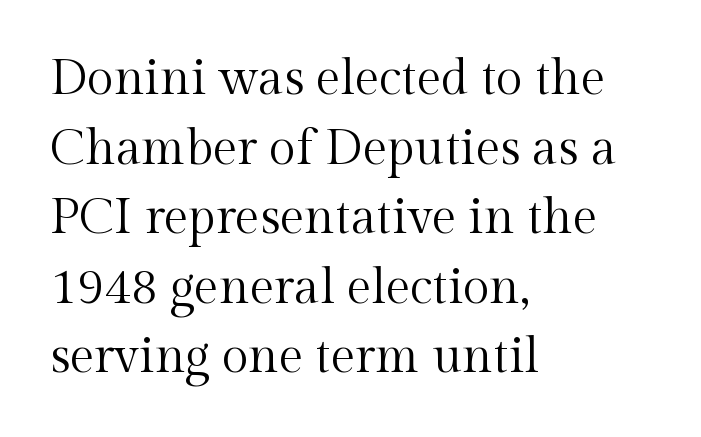
Q: Is the text bold? A: No.
Q: Is the text italic (slanted)? A: No, it is upright.
Q: Is the typeface a serif or a sans-serif typeface? A: Serif.
Q: Is the text underlined? A: No.
Q: How is the paragraph aligned? A: Left-aligned.
Q: Is the spacing between letters normal or unusually wide? A: Normal.
Q: Is the spacing between lines tight, normal or loose? A: Normal.
Q: Width (condensed, normal, or wide)? A: Normal.
Q: x-height? A: Medium.
Q: Monospaced? A: No.
